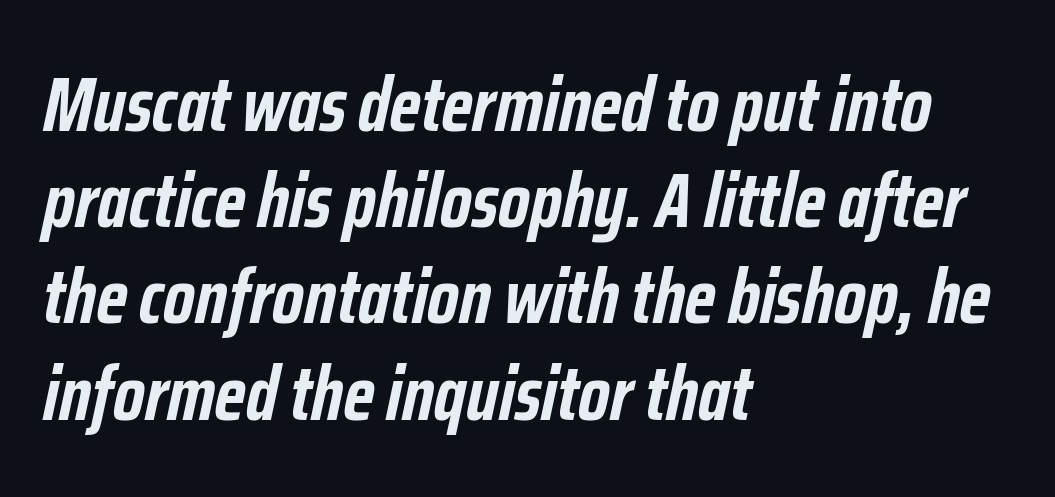
{"italic": "yes", "lean": "right", "slant_degrees": 12, "bold": "yes", "weight": "semibold", "width": "condensed", "stroke_contrast": "low", "x_height": "medium", "monospaced": "no", "underline": "no", "align": "left", "line_spacing": "normal", "line_spacing_ratio": 1.25, "letter_spacing": "normal", "letter_spacing_em": 0.0, "glyph_px": 77}
